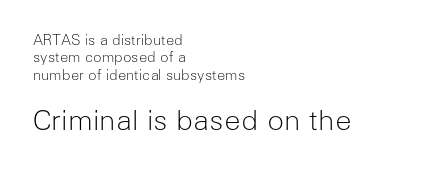
The image shows 28 px light sans-serif type, upright; set left-aligned, line spacing 1.24x, normal letter spacing, not underlined; the second (bottom) block is 2.0x larger; low stroke contrast and a medium x-height.
